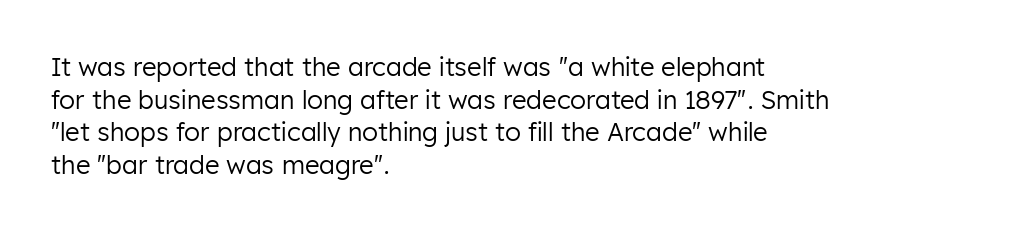
{"italic": "no", "bold": "no", "underline": "no", "align": "left", "line_spacing": "normal", "line_spacing_ratio": 1.31, "letter_spacing": "normal", "letter_spacing_em": 0.0, "glyph_px": 25}
